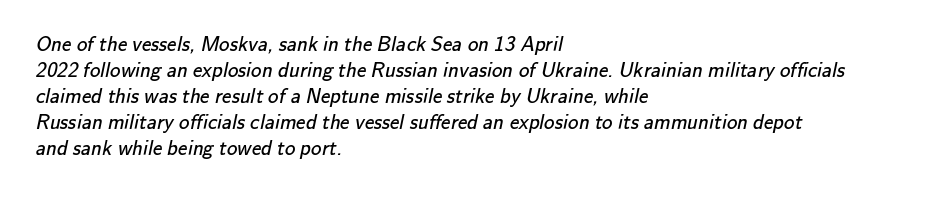
One-word summary of the alignment: left. Spacing between characters is what you'd get straight out of the box. A bare baseline throughout the passage. The weight would be labelled regular, book, light, or lighter still.
